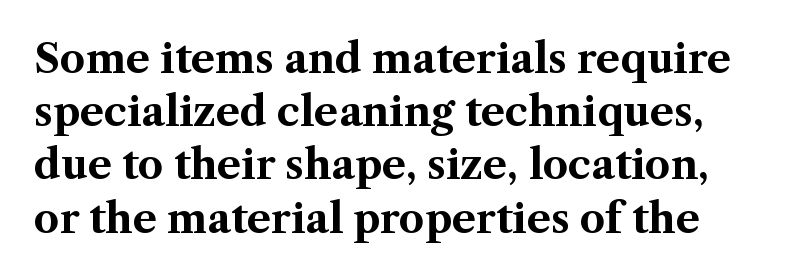
{"serif": "yes", "italic": "no", "bold": "yes", "weight": "bold", "width": "normal", "stroke_contrast": "medium", "x_height": "medium", "monospaced": "no", "underline": "no", "line_spacing": "normal", "line_spacing_ratio": 1.33, "letter_spacing": "normal", "letter_spacing_em": 0.0, "glyph_px": 40}
